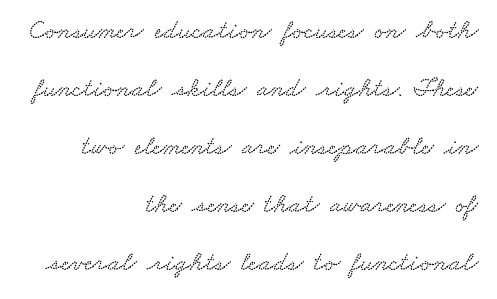
Q: Is the text underlined? A: No.
Q: How is the paragraph aligned? A: Right-aligned.
Q: Is the spacing between letters normal or unusually wide? A: Normal.
Q: Is the spacing between lines tight, normal or loose? A: Loose.
